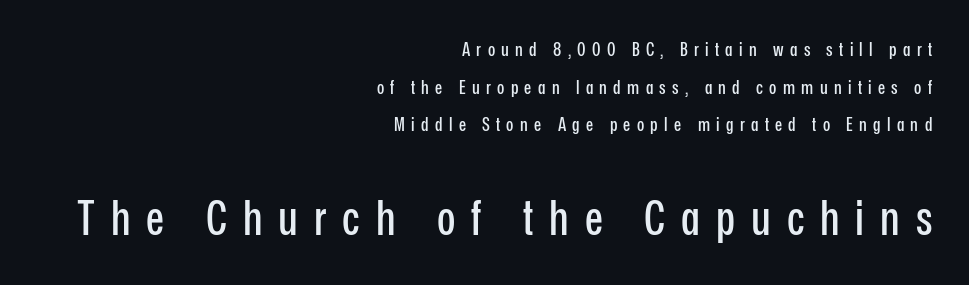
Q: Is the text italic (slanted)? A: No, it is upright.
Q: Is the typeface a serif or a sans-serif typeface? A: Sans-serif.
Q: Is the text underlined? A: No.
Q: How is the paragraph aligned? A: Right-aligned.
Q: Is the spacing between letters normal or unusually wide? A: Unusually wide.
Q: Is the spacing between lines tight, normal or loose? A: Loose.
Q: Which block of text is set in a larger size, the first (top) or the second (bottom)? A: The second (bottom) one.
Q: Width (condensed, normal, or wide)? A: Condensed.
Q: Stroke contrast? A: Low.
Q: x-height? A: Medium.
Q: Monospaced? A: No.
